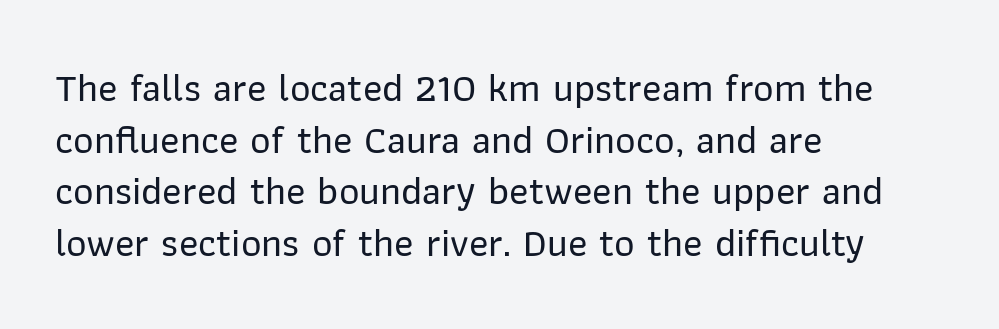
{"serif": "no", "italic": "no", "width": "normal", "stroke_contrast": "low", "x_height": "medium", "monospaced": "no", "underline": "no", "align": "left", "line_spacing": "normal", "line_spacing_ratio": 1.29, "letter_spacing": "normal", "letter_spacing_em": 0.0, "glyph_px": 40}
